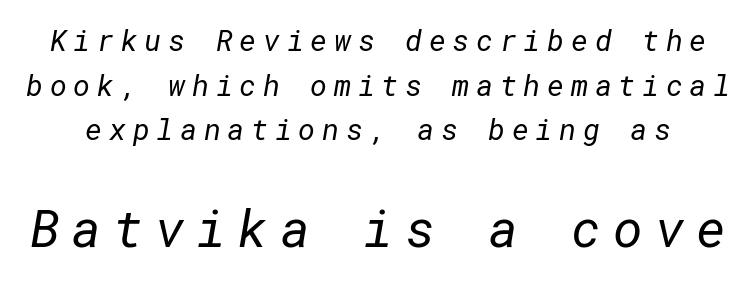
Q: Is the text bold? A: No.
Q: Is the typeface a serif or a sans-serif typeface? A: Sans-serif.
Q: Is the text underlined? A: No.
Q: Is the spacing between letters normal or unusually wide? A: Unusually wide.
Q: Is the spacing between lines tight, normal or loose? A: Normal.
Q: Which block of text is set in a larger size, the first (top) or the second (bottom)? A: The second (bottom) one.
Q: Width (condensed, normal, or wide)? A: Normal.
Q: Stroke contrast? A: Low.
Q: x-height? A: Medium.
